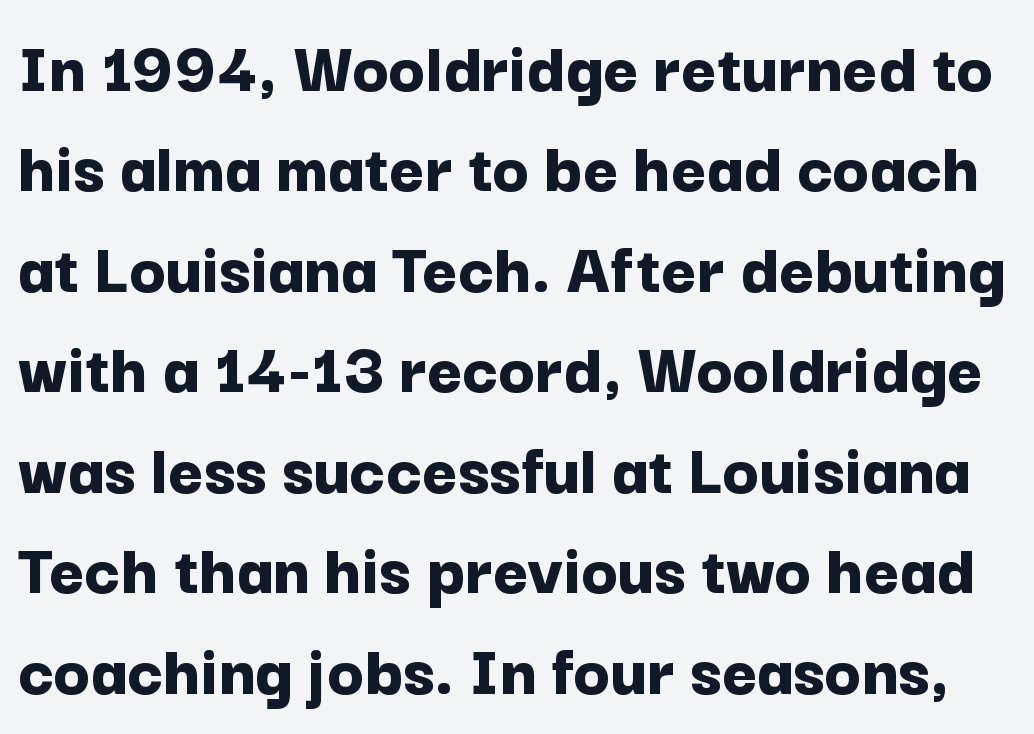
The image shows 75 px bold sans-serif type, upright; set normal line spacing (1.34x), normal letter spacing, not underlined; low stroke contrast and a medium x-height.
